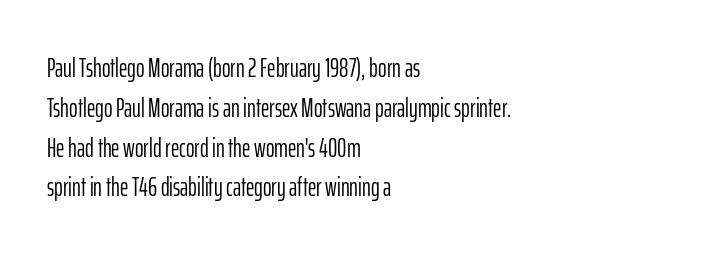
Nobody touched the tracking dial on this one. Line starts are locked; line ends wander. The block of text has a typical density, with ordinary space between rows. The glyphs are unaccompanied by any horizontal stroke below them. Notice how the stems are strictly vertical — no italics here. These glyphs show unthickened strokes, regular width or finer.
